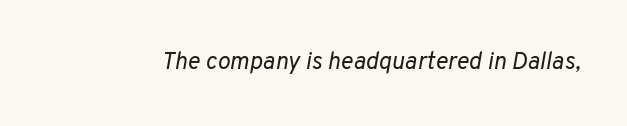
{"italic": "yes", "lean": "right", "slant_degrees": 10, "bold": "no", "underline": "no", "letter_spacing": "normal", "letter_spacing_em": 0.0, "glyph_px": 24}
